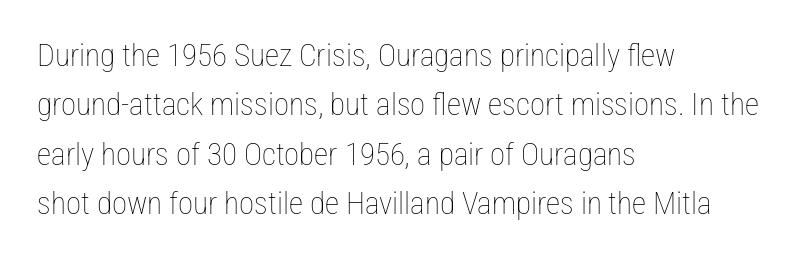
Q: Is the text bold? A: No.
Q: Is the text italic (slanted)? A: No, it is upright.
Q: Is the text underlined? A: No.
Q: How is the paragraph aligned? A: Left-aligned.
Q: Is the spacing between letters normal or unusually wide? A: Normal.
Q: Is the spacing between lines tight, normal or loose? A: Normal.
Q: Width (condensed, normal, or wide)? A: Condensed.
Q: Stroke contrast? A: Low.
Q: x-height? A: Medium.
Q: Monospaced? A: No.
